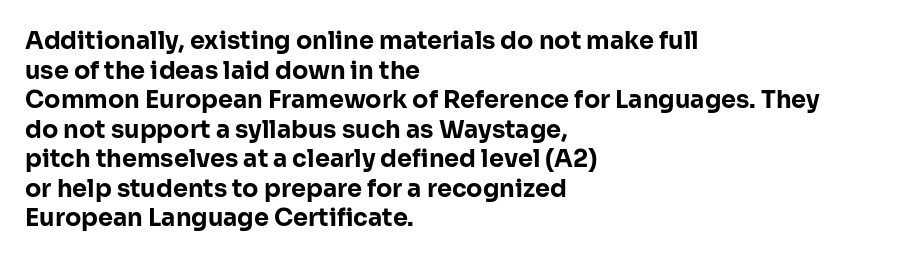
Q: Is the text bold? A: Yes.
Q: Is the text italic (slanted)? A: No, it is upright.
Q: Is the text underlined? A: No.
Q: How is the paragraph aligned? A: Left-aligned.
Q: Is the spacing between letters normal or unusually wide? A: Normal.
